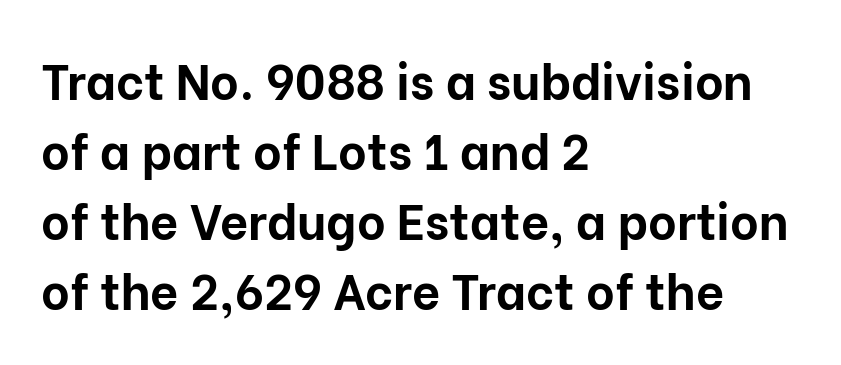
{"serif": "no", "italic": "no", "bold": "yes", "weight": "bold", "width": "normal", "stroke_contrast": "low", "x_height": "medium", "monospaced": "no", "underline": "no", "align": "left", "line_spacing": "normal", "line_spacing_ratio": 1.43, "letter_spacing": "normal", "letter_spacing_em": 0.0, "glyph_px": 49}
